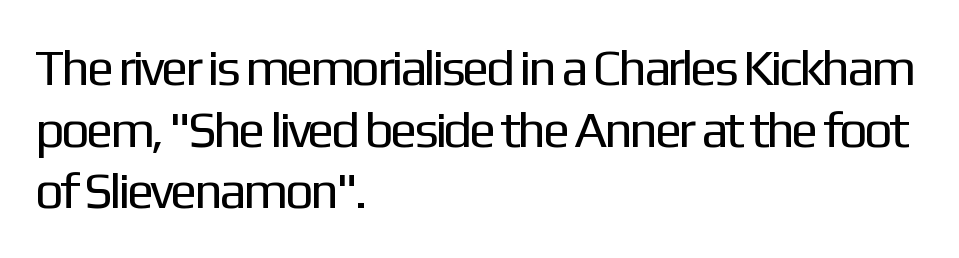
Q: Is the text bold? A: No.
Q: Is the text italic (slanted)? A: No, it is upright.
Q: Is the typeface a serif or a sans-serif typeface? A: Sans-serif.
Q: Is the text underlined? A: No.
Q: How is the paragraph aligned? A: Left-aligned.
Q: Is the spacing between letters normal or unusually wide? A: Normal.
Q: Width (condensed, normal, or wide)? A: Normal.
Q: Stroke contrast? A: Low.
Q: x-height? A: Medium.
Q: Monospaced? A: No.
